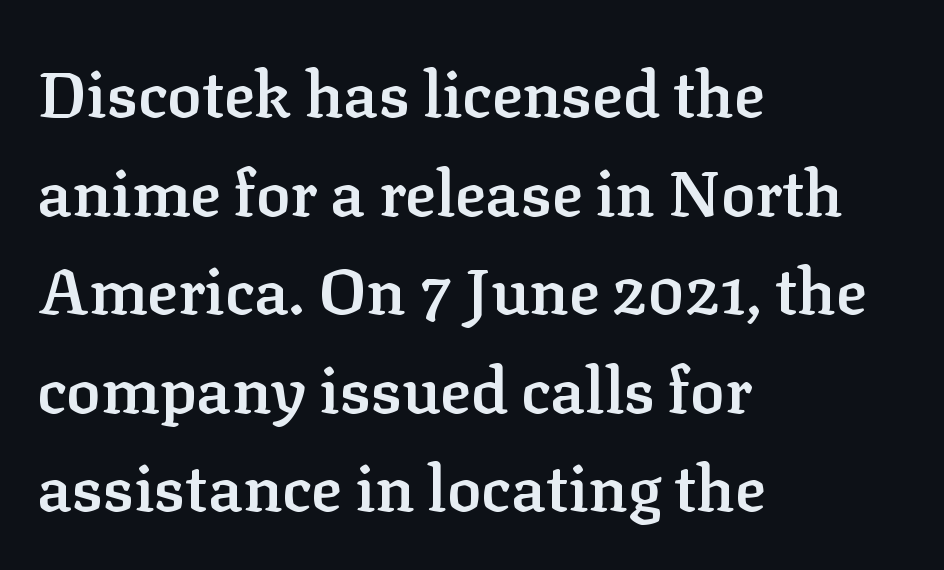
Check under the words: just untouched page. Observe the serifs anchoring each vertical stroke in this sample. Normally led — the rows are evenly, conventionally spaced. Tracking value appears to be zero — textbook default spacing. If you drew a ruler down the left edge, every line would touch it.
